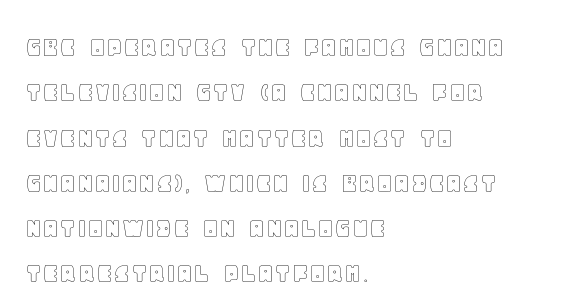
Q: Is the text italic (slanted)? A: No, it is upright.
Q: Is the text underlined? A: No.
Q: How is the paragraph aligned? A: Left-aligned.
Q: Is the spacing between letters normal or unusually wide? A: Normal.
Q: Is the spacing between lines tight, normal or loose? A: Normal.
Q: Width (condensed, normal, or wide)? A: Normal.
Q: x-height? A: Large.
Q: Monospaced? A: No.
